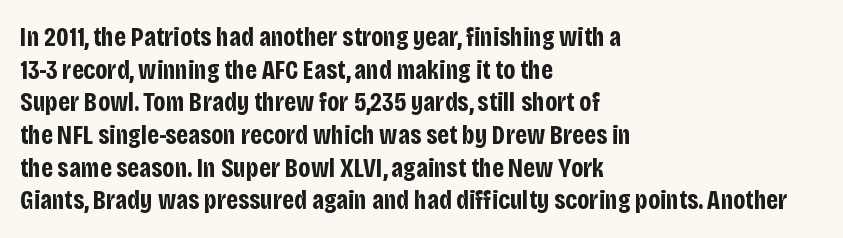
{"italic": "no", "bold": "yes", "underline": "no", "align": "left", "line_spacing_ratio": 1.21, "letter_spacing": "normal", "letter_spacing_em": 0.0, "glyph_px": 27}
